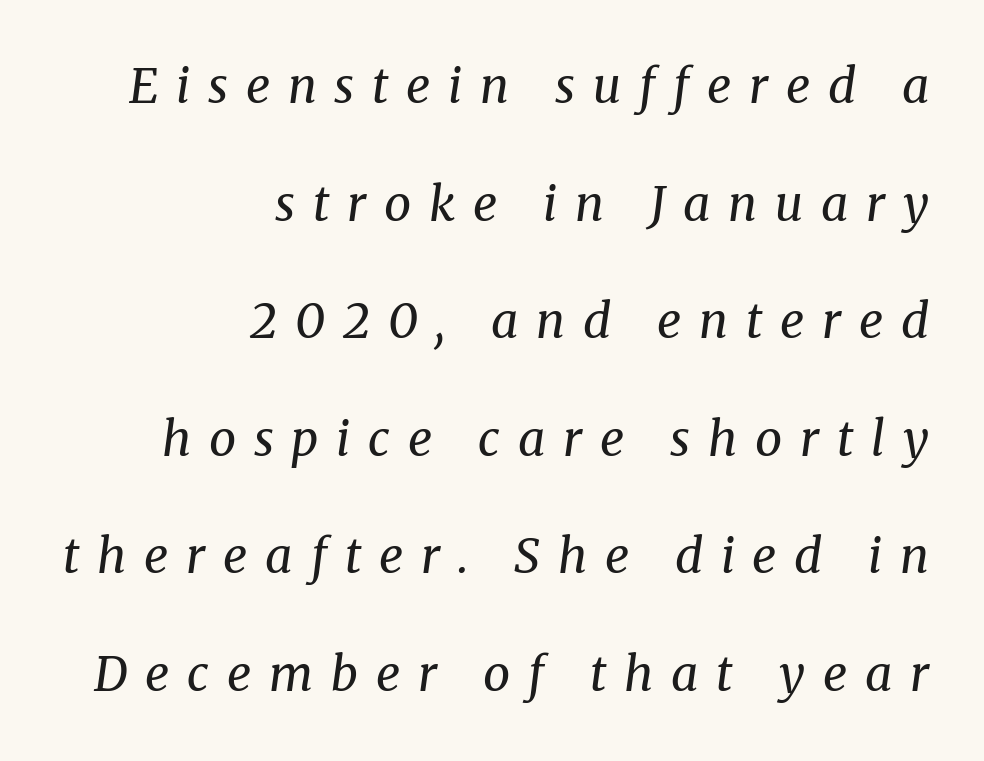
Q: Is the text bold? A: No.
Q: Is the text italic (slanted)? A: Yes, it leans right by about 8 degrees.
Q: Is the typeface a serif or a sans-serif typeface? A: Serif.
Q: Is the text underlined? A: No.
Q: How is the paragraph aligned? A: Right-aligned.
Q: Is the spacing between letters normal or unusually wide? A: Unusually wide.
Q: Is the spacing between lines tight, normal or loose? A: Loose.
Q: Width (condensed, normal, or wide)? A: Normal.
Q: Stroke contrast? A: Medium.
Q: x-height? A: Medium.
Q: Monospaced? A: No.
